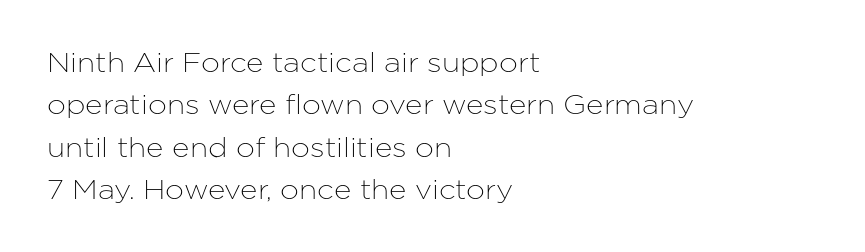
Q: Is the text italic (slanted)? A: No, it is upright.
Q: Is the text underlined? A: No.
Q: How is the paragraph aligned? A: Left-aligned.
Q: Is the spacing between letters normal or unusually wide? A: Normal.
Q: Is the spacing between lines tight, normal or loose? A: Normal.
